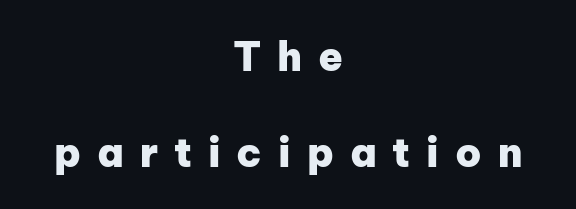
Q: Is the text bold? A: Yes.
Q: Is the text italic (slanted)? A: No, it is upright.
Q: Is the typeface a serif or a sans-serif typeface? A: Sans-serif.
Q: Is the text underlined? A: No.
Q: How is the paragraph aligned? A: Centered.
Q: Is the spacing between letters normal or unusually wide? A: Unusually wide.
Q: Is the spacing between lines tight, normal or loose? A: Loose.
Q: Width (condensed, normal, or wide)? A: Normal.
Q: Stroke contrast? A: Low.
Q: x-height? A: Medium.
Q: Monospaced? A: No.
